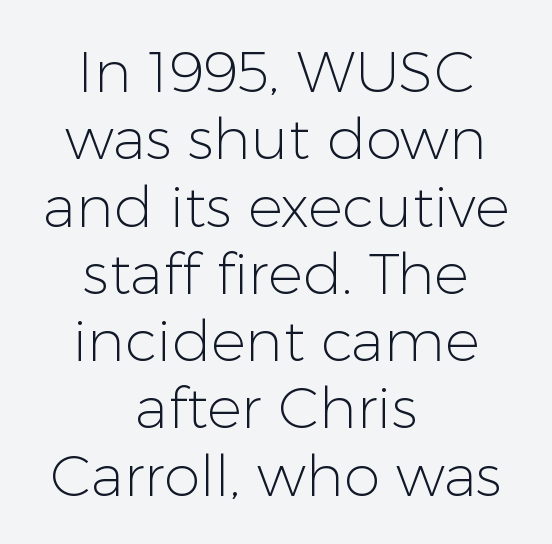
The image shows 58 px light sans-serif type, upright; set centered, line spacing 1.16x, normal letter spacing, not underlined; low stroke contrast and a medium x-height.
